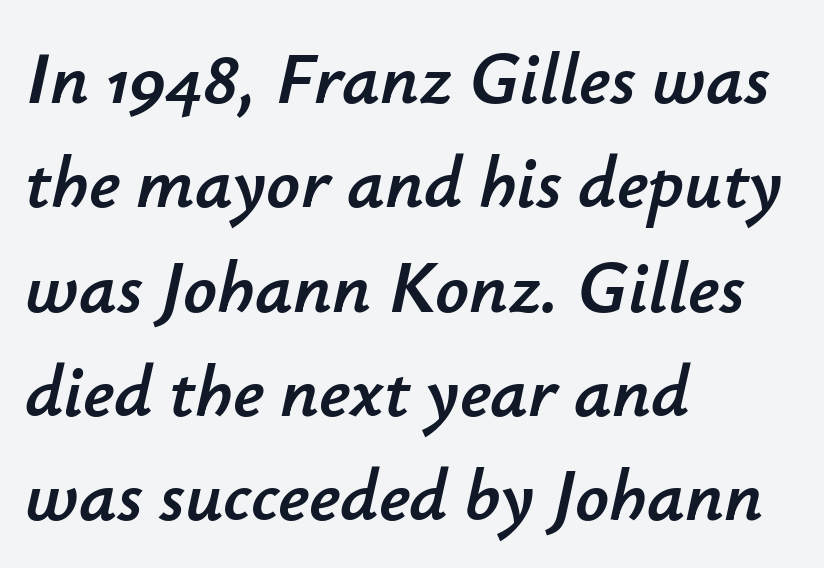
The image shows 74 px text type, italic (leaning right); set left-aligned, normal line spacing (1.41x), normal letter spacing, not underlined; low stroke contrast and a small x-height.
